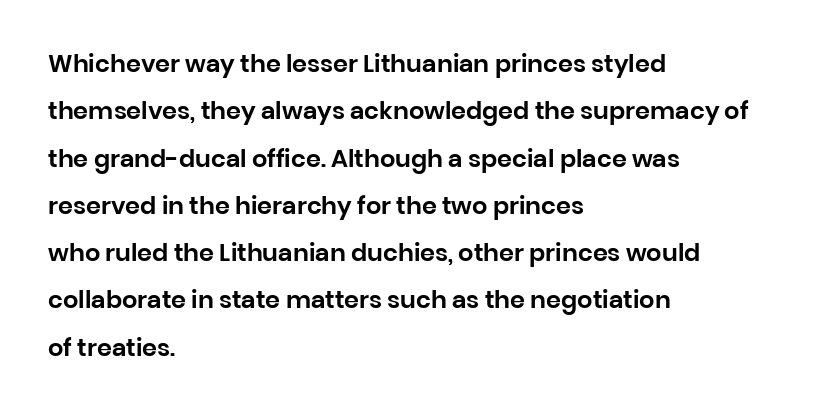
The image shows 24 px text type, upright; set left-aligned, loose line spacing (1.97x), normal letter spacing, not underlined.
